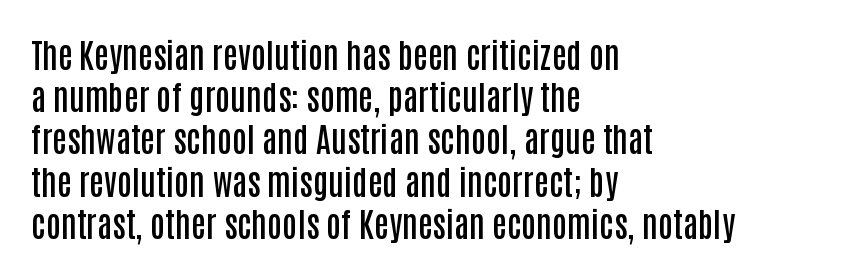
The passage shown stacks its lines at a standard gap. Looks like regular typesetting: each glyph gets only the width it needs. Every stem runs plumb, perpendicular to the baseline. Slightly chunky letters — semibold, I'd say, not full bold. The compositor pushed each line to the left boundary. Decoration check: the copy has no underline.
